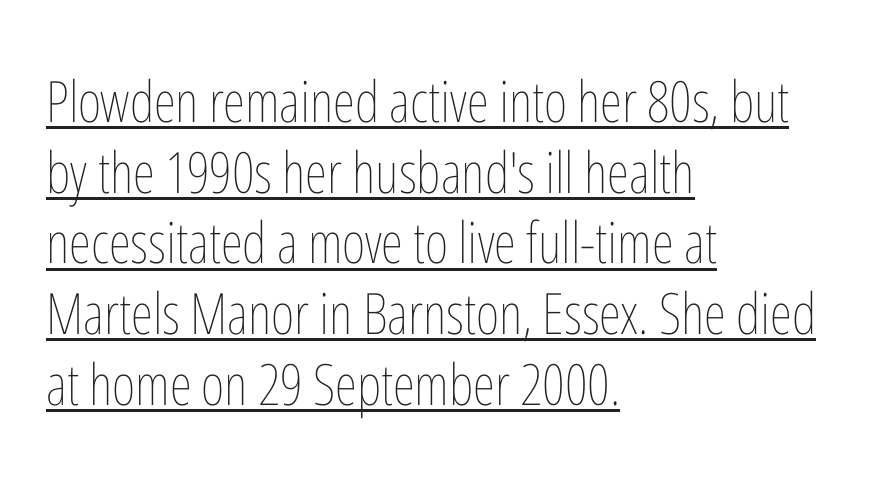
Q: Is the text bold? A: No.
Q: Is the text italic (slanted)? A: No, it is upright.
Q: Is the text underlined? A: Yes.
Q: How is the paragraph aligned? A: Left-aligned.
Q: Is the spacing between letters normal or unusually wide? A: Normal.
Q: Width (condensed, normal, or wide)? A: Condensed.
Q: Stroke contrast? A: Low.
Q: x-height? A: Medium.
Q: Monospaced? A: No.
